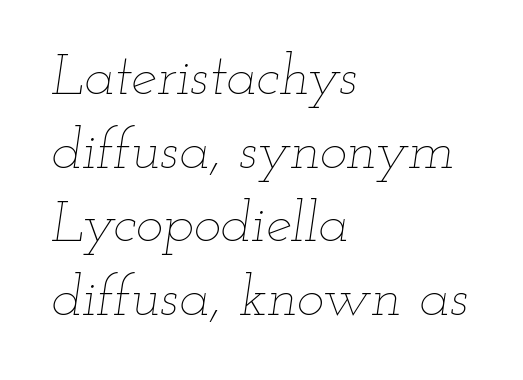
Q: Is the text bold? A: No.
Q: Is the text italic (slanted)? A: Yes, it leans right by about 12 degrees.
Q: Is the text underlined? A: No.
Q: How is the paragraph aligned? A: Left-aligned.
Q: Is the spacing between letters normal or unusually wide? A: Normal.
Q: Is the spacing between lines tight, normal or loose? A: Normal.
Q: Width (condensed, normal, or wide)? A: Wide.
Q: Stroke contrast? A: Low.
Q: x-height? A: Small.
Q: Monospaced? A: No.
